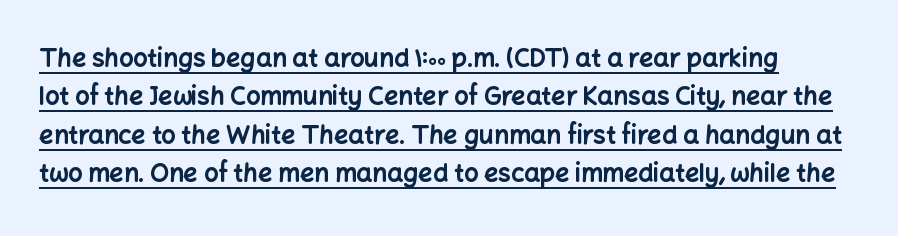
Q: Is the text bold? A: Yes.
Q: Is the text italic (slanted)? A: No, it is upright.
Q: Is the text underlined? A: Yes.
Q: Is the spacing between letters normal or unusually wide? A: Normal.
Q: Is the spacing between lines tight, normal or loose? A: Normal.
